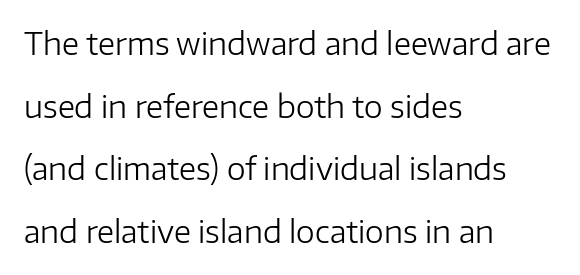
Q: Is the text bold? A: No.
Q: Is the text italic (slanted)? A: No, it is upright.
Q: Is the typeface a serif or a sans-serif typeface? A: Sans-serif.
Q: Is the text underlined? A: No.
Q: How is the paragraph aligned? A: Left-aligned.
Q: Is the spacing between letters normal or unusually wide? A: Normal.
Q: Is the spacing between lines tight, normal or loose? A: Loose.
Q: Width (condensed, normal, or wide)? A: Normal.
Q: Stroke contrast? A: Low.
Q: x-height? A: Medium.
Q: Monospaced? A: No.
